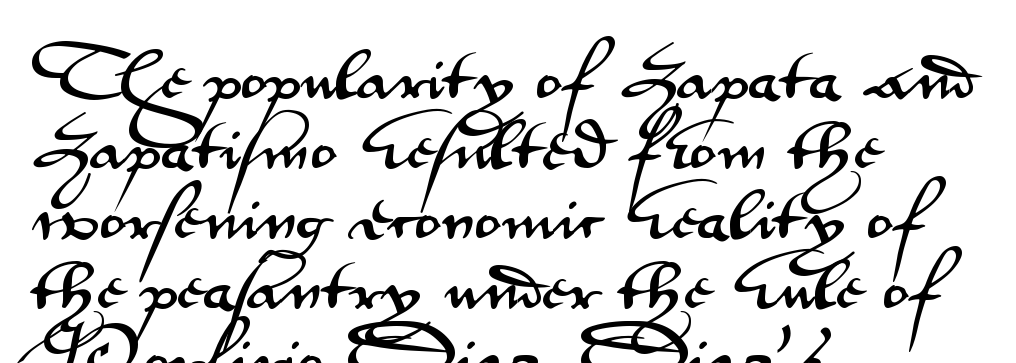
{"serif": "no", "width": "wide", "stroke_contrast": "medium", "x_height": "small", "monospaced": "no", "underline": "no", "align": "left", "line_spacing": "normal", "line_spacing_ratio": 1.25, "letter_spacing": "normal", "letter_spacing_em": 0.0, "glyph_px": 56}
